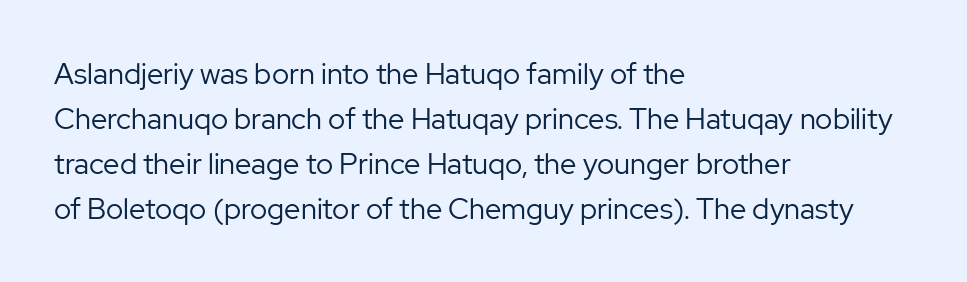
The image shows 29 px regular-weight sans-serif type, upright; set left-aligned, normal line spacing (1.55x), normal letter spacing, not underlined; low stroke contrast and a medium x-height.
